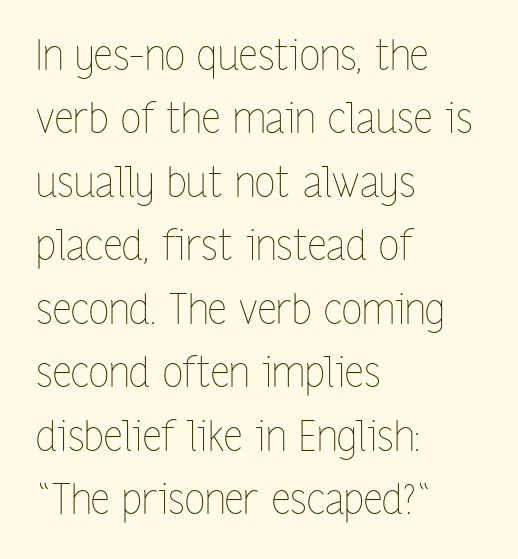
Q: Is the text bold? A: No.
Q: Is the text italic (slanted)? A: No, it is upright.
Q: Is the text underlined? A: No.
Q: How is the paragraph aligned? A: Left-aligned.
Q: Is the spacing between letters normal or unusually wide? A: Normal.
Q: Is the spacing between lines tight, normal or loose? A: Normal.
Q: Width (condensed, normal, or wide)? A: Condensed.
Q: Stroke contrast? A: Low.
Q: x-height? A: Medium.
Q: Monospaced? A: No.
